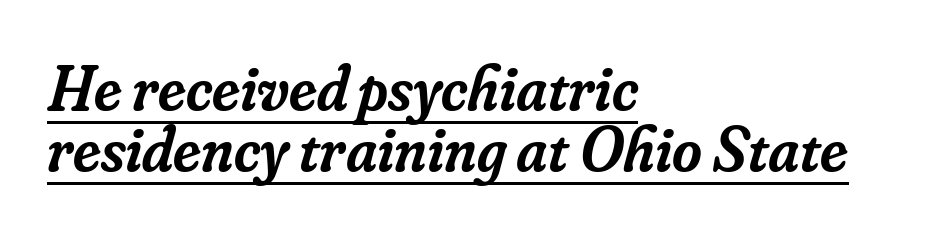
The image shows 64 px semibold serif type, italic (leaning right); set left-aligned, tight line spacing (0.96x), normal letter spacing, underlined; low stroke contrast and a small x-height.
